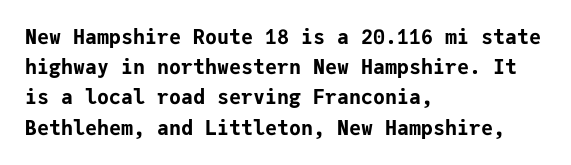
{"italic": "no", "bold": "yes", "underline": "no", "align": "left", "line_spacing": "normal", "line_spacing_ratio": 1.51, "letter_spacing": "normal", "letter_spacing_em": 0.0, "glyph_px": 20}
